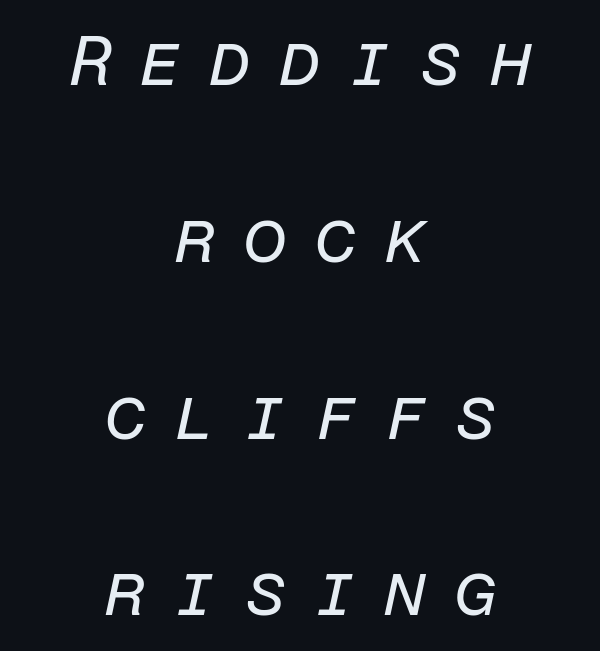
Q: Is the text bold? A: No.
Q: Is the text italic (slanted)? A: Yes, it leans right by about 12 degrees.
Q: Is the text underlined? A: No.
Q: How is the paragraph aligned? A: Centered.
Q: Is the spacing between letters normal or unusually wide? A: Unusually wide.
Q: Is the spacing between lines tight, normal or loose? A: Loose.
Q: Width (condensed, normal, or wide)? A: Normal.
Q: Stroke contrast? A: Low.
Q: x-height? A: Medium.
Q: Monospaced? A: Yes.
